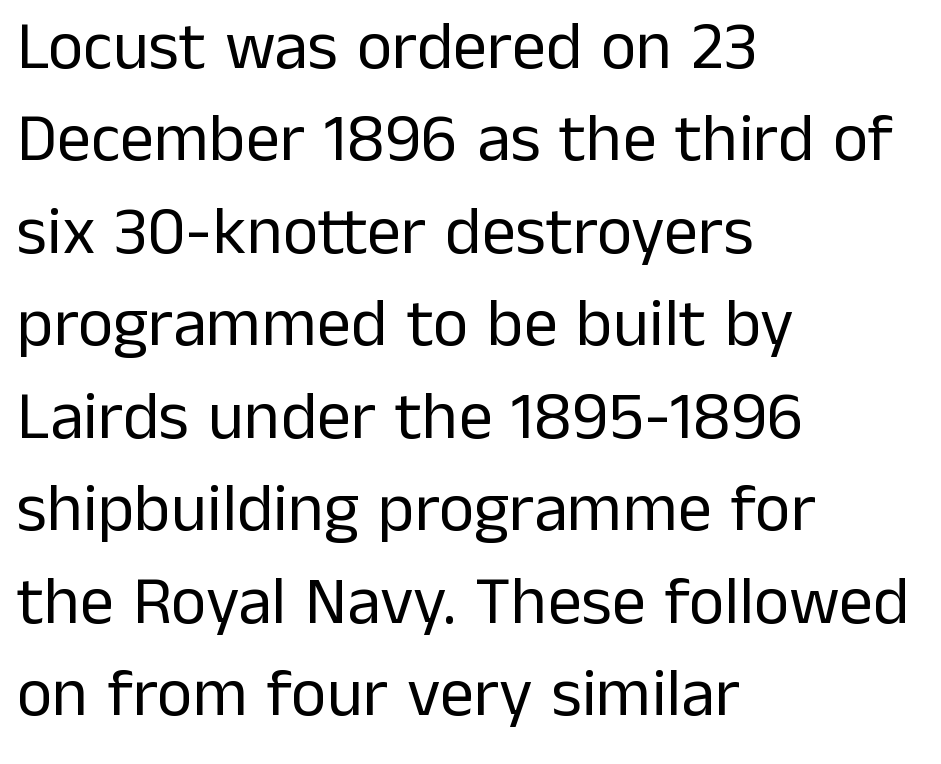
Q: Is the text bold? A: No.
Q: Is the text italic (slanted)? A: No, it is upright.
Q: Is the typeface a serif or a sans-serif typeface? A: Sans-serif.
Q: Is the text underlined? A: No.
Q: How is the paragraph aligned? A: Left-aligned.
Q: Is the spacing between letters normal or unusually wide? A: Normal.
Q: Is the spacing between lines tight, normal or loose? A: Normal.
Q: Width (condensed, normal, or wide)? A: Normal.
Q: Stroke contrast? A: Low.
Q: x-height? A: Medium.
Q: Monospaced? A: No.
